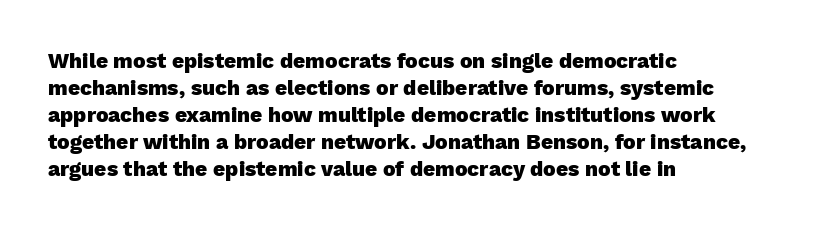
{"italic": "no", "bold": "yes", "underline": "no", "align": "left", "line_spacing": "normal", "line_spacing_ratio": 1.28, "letter_spacing": "normal", "letter_spacing_em": 0.0, "glyph_px": 21}
